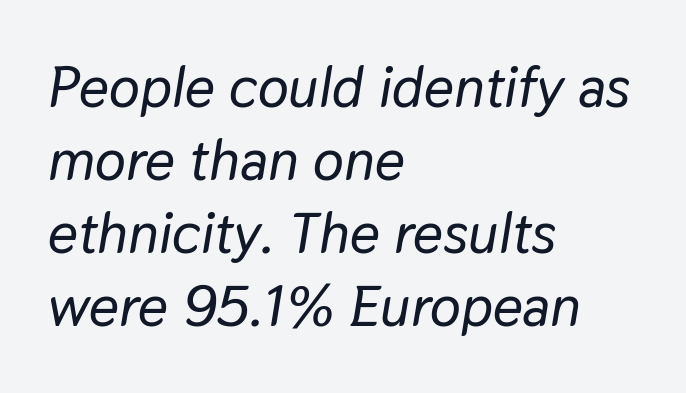
{"italic": "yes", "lean": "right", "slant_degrees": 9, "width": "normal", "stroke_contrast": "low", "x_height": "medium", "monospaced": "no", "underline": "no", "align": "left", "line_spacing": "normal", "line_spacing_ratio": 1.26, "letter_spacing": "normal", "letter_spacing_em": 0.0, "glyph_px": 58}
